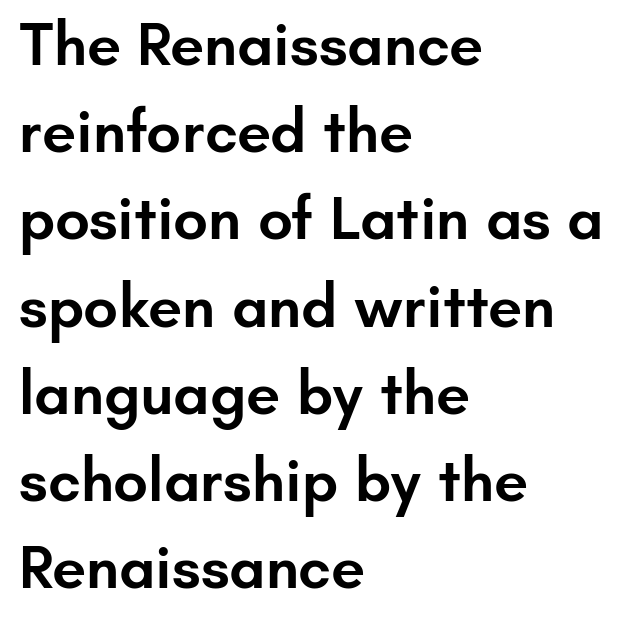
{"serif": "no", "italic": "no", "bold": "semi", "weight": "semibold", "width": "normal", "stroke_contrast": "low", "x_height": "small", "monospaced": "no", "underline": "no", "align": "left", "line_spacing": "normal", "line_spacing_ratio": 1.43, "letter_spacing": "normal", "letter_spacing_em": 0.0, "glyph_px": 61}
